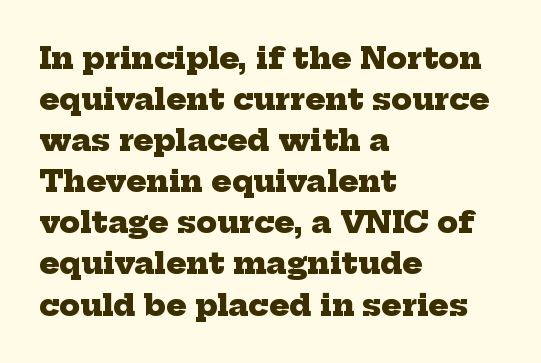
{"serif": "yes", "bold": "yes", "weight": "heavy", "width": "normal", "stroke_contrast": "low", "x_height": "medium", "monospaced": "no", "underline": "no", "align": "left", "line_spacing": "normal", "line_spacing_ratio": 1.37, "letter_spacing": "normal", "letter_spacing_em": 0.0, "glyph_px": 30}
